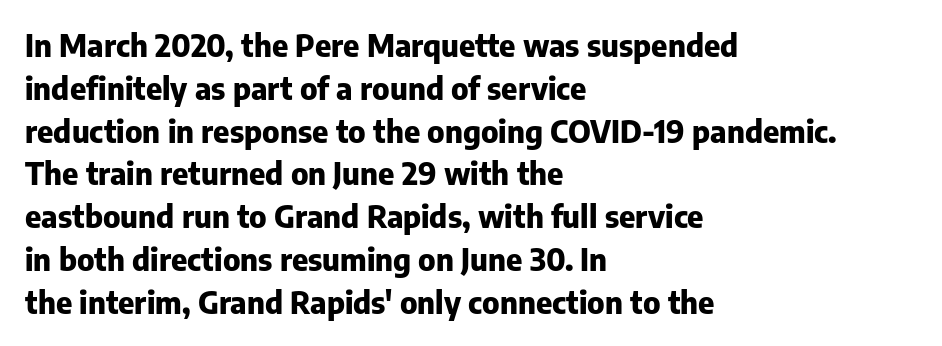
The image shows 31 px heavy sans-serif type, upright; set left-aligned, normal line spacing (1.38x), normal letter spacing, not underlined; low stroke contrast and a medium x-height.
